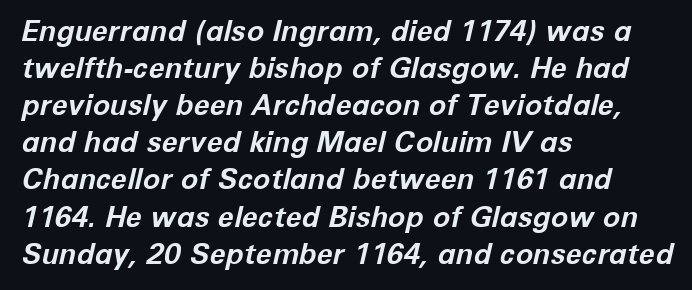
{"italic": "yes", "lean": "right", "slant_degrees": 12, "bold": "yes", "weight": "bold", "width": "normal", "stroke_contrast": "low", "x_height": "medium", "monospaced": "no", "underline": "no", "align": "left", "line_spacing": "normal", "line_spacing_ratio": 1.28, "letter_spacing": "normal", "letter_spacing_em": 0.0, "glyph_px": 29}
